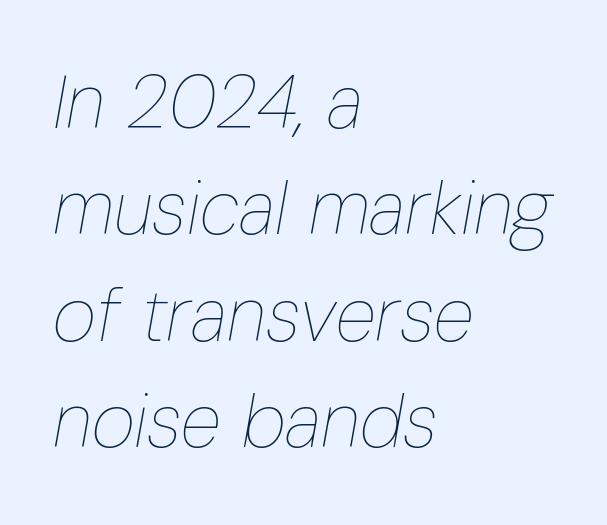
The image shows 75 px thin, condensed type, italic (leaning right); set left-aligned, normal line spacing (1.42x), normal letter spacing, not underlined; low stroke contrast and a medium x-height.
